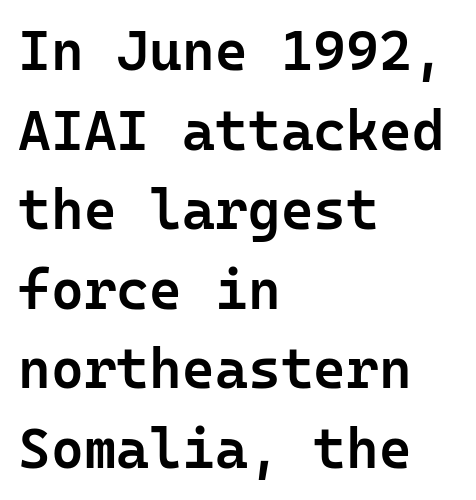
Lines of text with bare space underneath. This is the regular roman posture of the typeface. Normally led — the rows are evenly, conventionally spaced. Each line starts at the same left margin while the right side varies.
